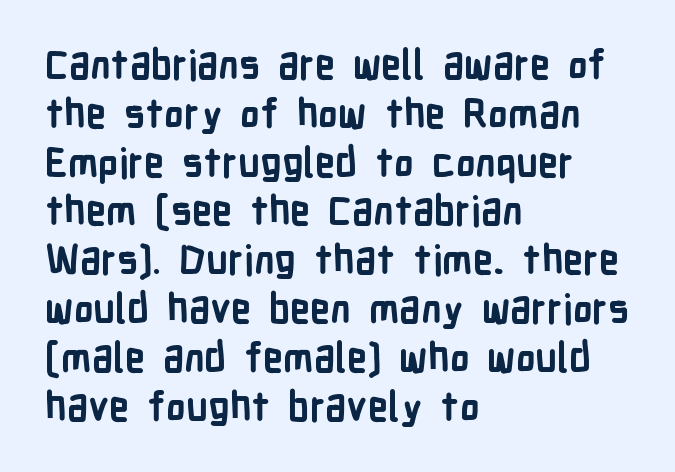
The image shows 40 px semibold, condensed sans-serif type, upright; set left-aligned, line spacing 1.22x, normal letter spacing, not underlined; low stroke contrast and a medium x-height.
